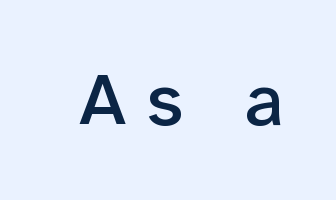
The image shows 73 px semibold sans-serif type, upright; set unusually wide letter spacing (+0.28 em), not underlined; low stroke contrast and a medium x-height.
